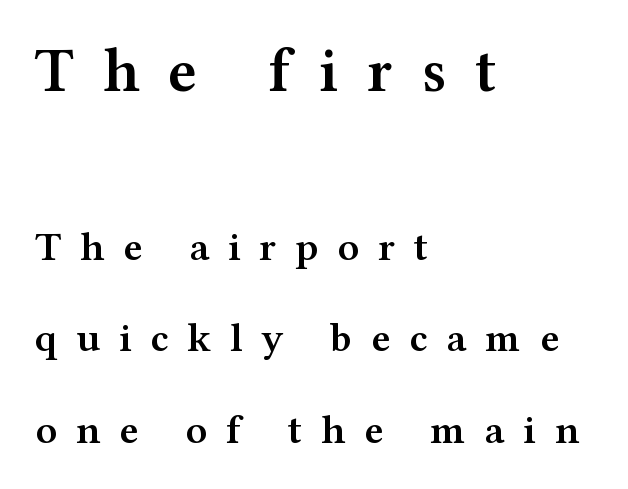
Each letter keeps its own natural width here, so spacing adapts to shape. The compositor pushed each line to the left boundary. Its strokes are somewhat broadened, the hallmark of semibold type. Nope, not italic — everything's standing straight. These lines have a slow, spaced-out rhythm from letter to letter.
